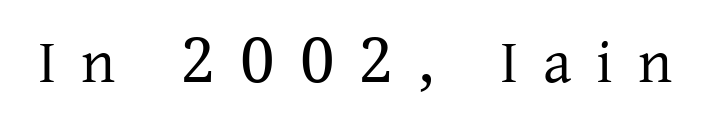
Each row of text sits above clean, open space. Varying glyph widths throughout — classic text-font behaviour. The letters look calm and open, with moderate or lighter stems. Style check: upright.
